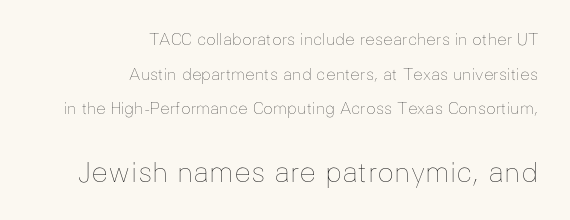
Plain, unruled lines of type. Is this a heavy cut? Hardly; it is regular or lighter. Right-aligned paragraph, ragged on the left. The axis of the letterforms is exactly vertical. Look at the tracking — it's just the regular setting, nothing added. The letters in the lower block stand taller than those in the block above.
